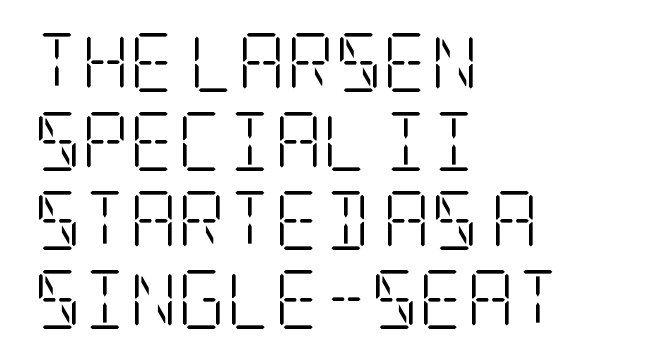
Is there any slant? The stems are plumb. Are there feet on the stems? There are — it's a serif. Descenders hang freely into open space. Words appear dense and cohesive because spacing is normal. The paragraph shown leans on its left margin. Stems here are at most as thick as an everyday book face.
